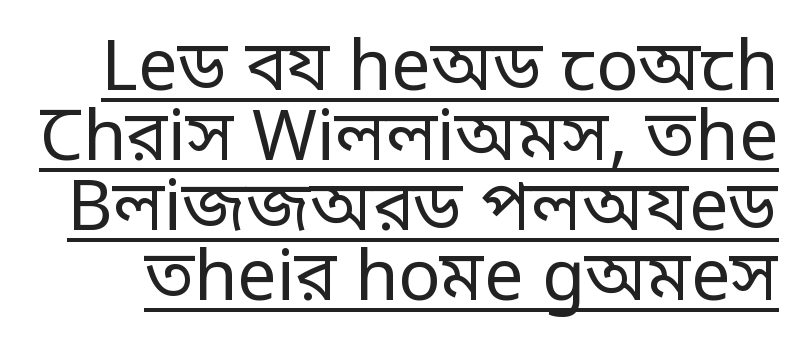
This sample carries an underscore along the baseline area. Italic? Not at all — the glyphs are vertical. A quiet, ordinary-to-light weight characterises the typeface. The typeface chosen for these lines omits serifs. Here the designer chose a conventional face with non-uniform glyph widths.
